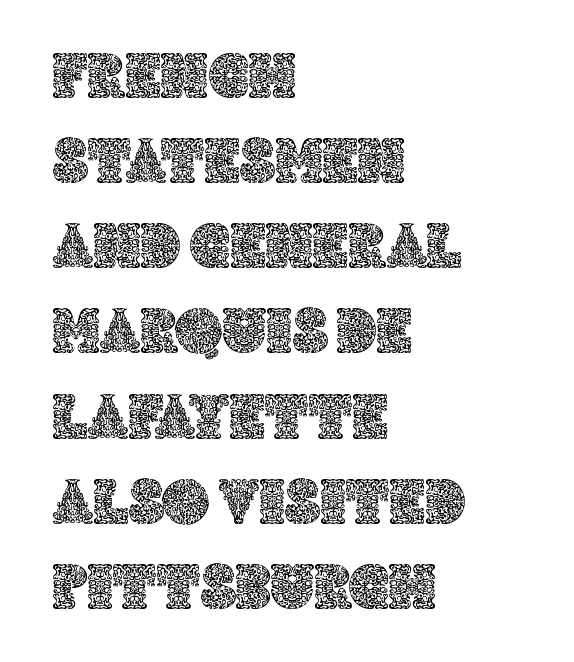
Standard letterfit; no display-style spreading of the glyphs. This sample uses an upright cut, with every glyph sitting square on the baseline. The gap between lines stays unmarked. Reading down the column, the eye jumps a familiar distance to each next line. The rendering anchors every line to the left-hand side.
